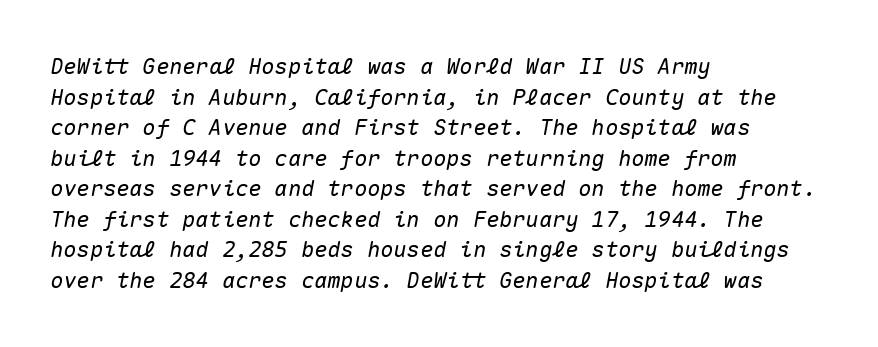
In terms of letterspacing, this is plain default setting. The lettering tilts uniformly, giving the passage an italic look. The space between consecutive lines is moderate. The specimen omits any rule beneath the text block's lines.
